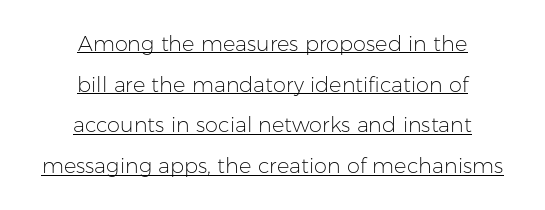
Q: Is the text bold? A: No.
Q: Is the text italic (slanted)? A: No, it is upright.
Q: Is the text underlined? A: Yes.
Q: How is the paragraph aligned? A: Centered.
Q: Is the spacing between letters normal or unusually wide? A: Normal.
Q: Is the spacing between lines tight, normal or loose? A: Loose.
